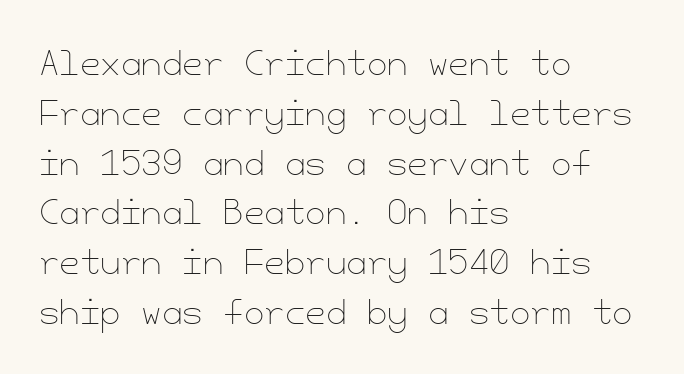
The image shows 33 px thin type, upright; set left-aligned, normal line spacing (1.51x), normal letter spacing, not underlined; low stroke contrast and a small x-height.
